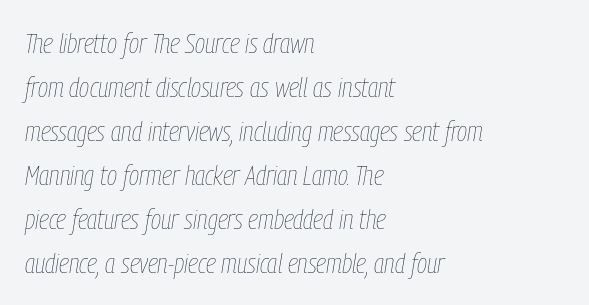
The image shows 28 px thin, condensed type, italic (leaning right); set left-aligned, normal line spacing (1.57x), normal letter spacing, not underlined; low stroke contrast and a medium x-height.
